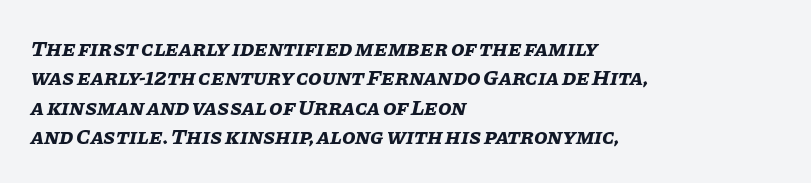
The image shows 22 px bold type, italic (leaning right); set left-aligned, normal line spacing (1.34x), normal letter spacing, not underlined.
